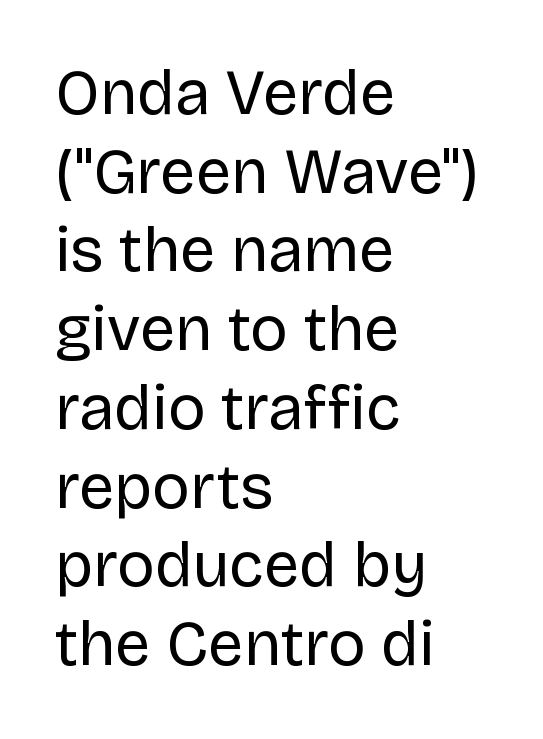
{"serif": "no", "italic": "no", "bold": "no", "weight": "regular", "width": "normal", "stroke_contrast": "low", "x_height": "large", "monospaced": "no", "underline": "no", "align": "left", "line_spacing": "normal", "line_spacing_ratio": 1.25, "letter_spacing": "normal", "letter_spacing_em": 0.0, "glyph_px": 63}
